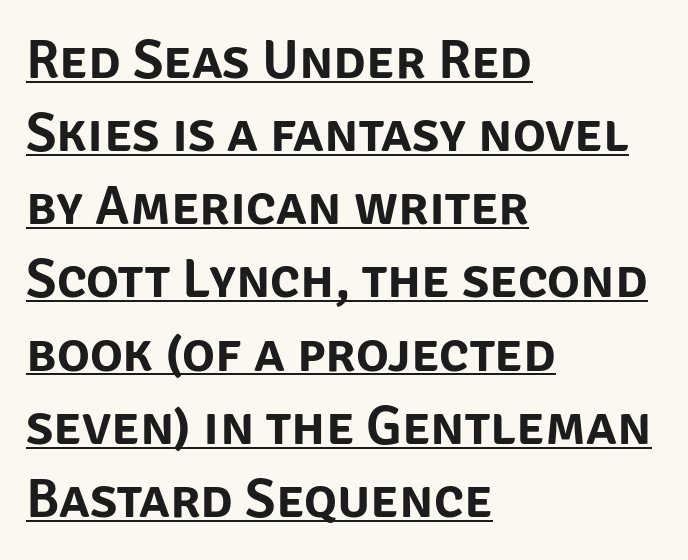
The image shows 55 px sans-serif type, upright; set left-aligned, normal line spacing (1.33x), normal letter spacing, underlined; low stroke contrast and a large x-height.
